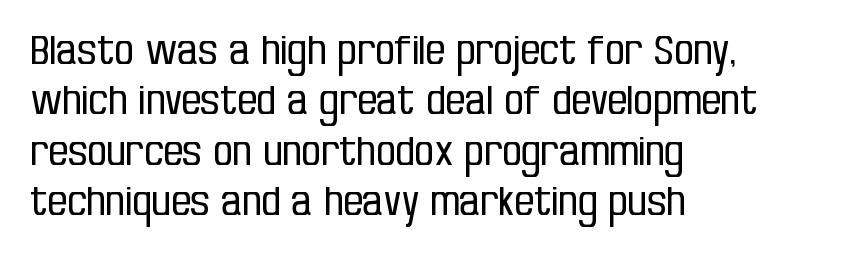
{"serif": "no", "italic": "no", "bold": "no", "weight": "regular", "width": "condensed", "stroke_contrast": "low", "x_height": "large", "monospaced": "no", "underline": "no", "align": "left", "line_spacing": "normal", "line_spacing_ratio": 1.29, "letter_spacing": "normal", "letter_spacing_em": 0.0, "glyph_px": 39}
